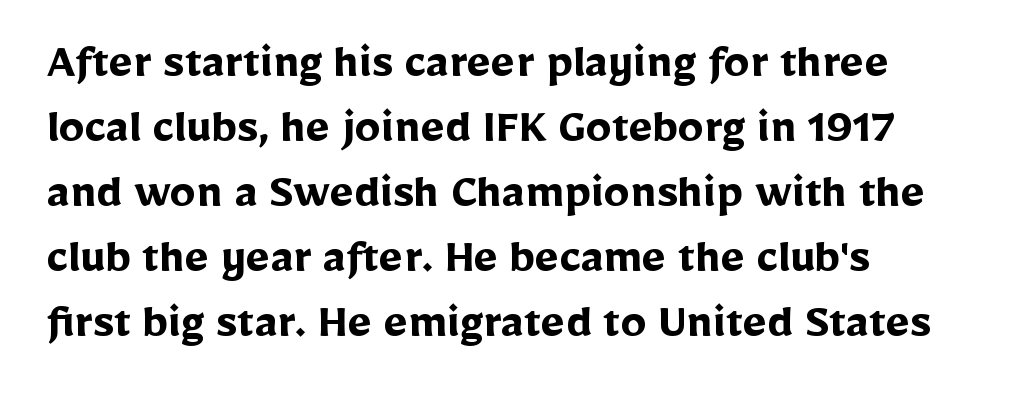
{"serif": "no", "italic": "no", "bold": "yes", "weight": "semibold", "width": "normal", "stroke_contrast": "low", "x_height": "medium", "monospaced": "no", "underline": "no", "align": "left", "line_spacing": "normal", "line_spacing_ratio": 1.25, "letter_spacing": "normal", "letter_spacing_em": 0.0, "glyph_px": 52}
